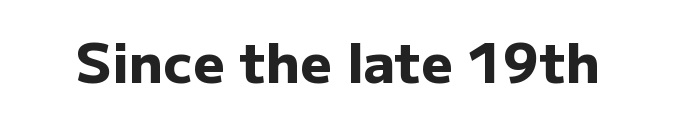
The image shows 55 px heavy sans-serif type, upright; set normal letter spacing, not underlined; low stroke contrast and a medium x-height.
